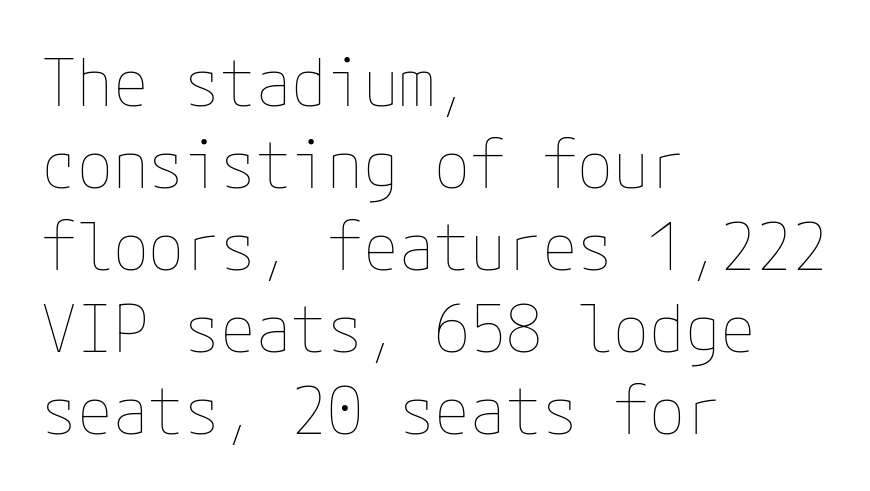
This is the regular roman posture of the typeface. Evenly set lines give the paragraph a standard silhouette. The rendering keeps characters at their native spacing. The letters look calm and open, with moderate or lighter stems.
